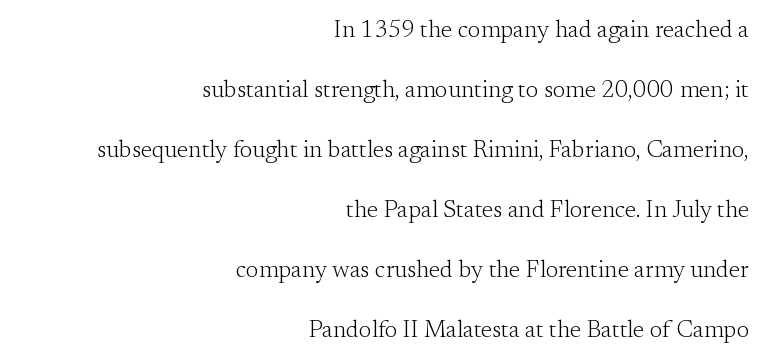
Q: Is the text bold? A: No.
Q: Is the text italic (slanted)? A: No, it is upright.
Q: Is the text underlined? A: No.
Q: How is the paragraph aligned? A: Right-aligned.
Q: Is the spacing between letters normal or unusually wide? A: Normal.
Q: Is the spacing between lines tight, normal or loose? A: Loose.
